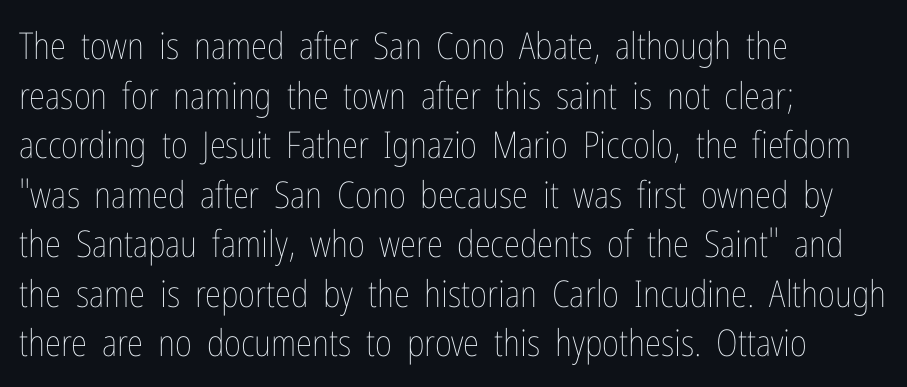
Spacing verdict: proportional, widths tailored to each character. This is roman type, the default non-slanted kind. Vertically, the passage feels balanced, rows spaced as you'd expect. The area under the type is left untouched. Students, note that the glyphs here touch the page at normal intervals.
